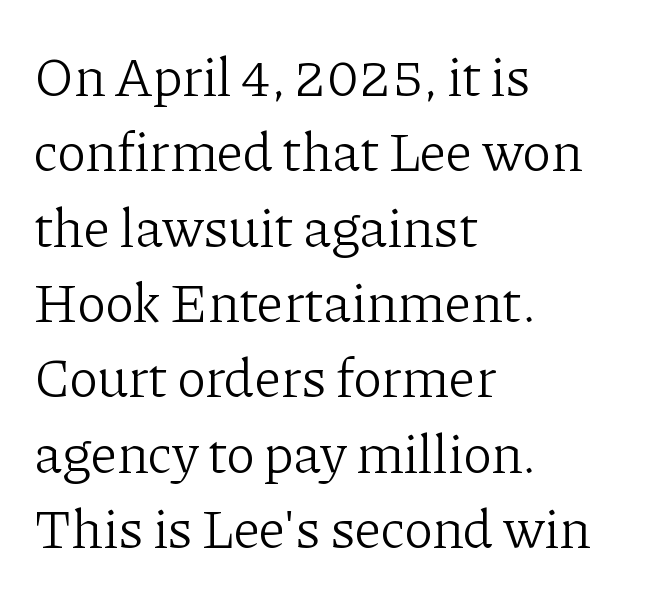
Compared with typical body copy, the letter spacing here is the same. Quick note: underline off. Counters stay open thanks to moderate or lighter strokes. Italic: no, the glyphs are upright roman.
